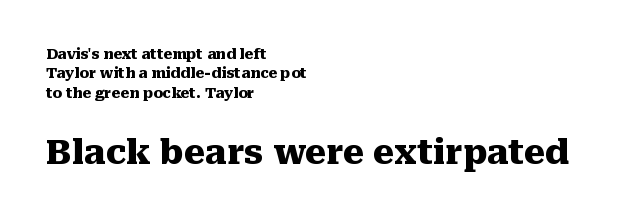
{"serif": "yes", "italic": "no", "bold": "yes", "weight": "heavy", "width": "normal", "stroke_contrast": "medium", "x_height": "medium", "monospaced": "no", "underline": "no", "align": "left", "line_spacing": "normal", "line_spacing_ratio": 1.39, "letter_spacing": "normal", "letter_spacing_em": 0.0, "larger_block": "second", "size_ratio": 2.43, "glyph_px": 34}
